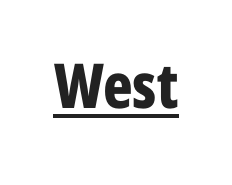
{"serif": "no", "italic": "no", "bold": "yes", "weight": "bold", "width": "condensed", "stroke_contrast": "low", "x_height": "medium", "monospaced": "no", "underline": "yes", "letter_spacing": "normal", "letter_spacing_em": 0.0, "glyph_px": 62}
